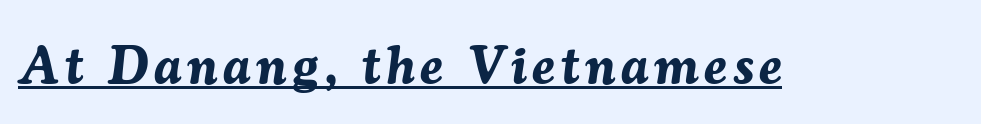
{"italic": "yes", "lean": "right", "slant_degrees": 7, "bold": "yes", "weight": "bold", "width": "normal", "stroke_contrast": "medium", "x_height": "medium", "monospaced": "no", "underline": "yes", "glyph_px": 52}
